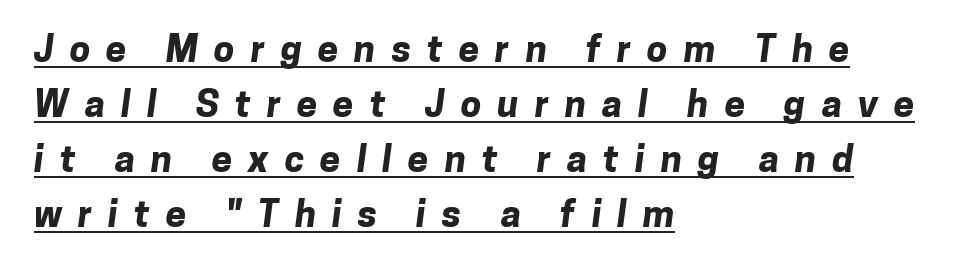
Q: Is the text bold? A: Yes.
Q: Is the typeface a serif or a sans-serif typeface? A: Sans-serif.
Q: Is the text underlined? A: Yes.
Q: How is the paragraph aligned? A: Left-aligned.
Q: Is the spacing between letters normal or unusually wide? A: Unusually wide.
Q: Is the spacing between lines tight, normal or loose? A: Normal.
Q: Width (condensed, normal, or wide)? A: Normal.
Q: Stroke contrast? A: Low.
Q: x-height? A: Medium.
Q: Monospaced? A: No.
